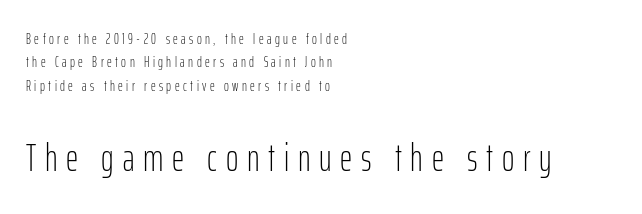
The image shows 38 px light, condensed sans-serif type, upright; set left-aligned, normal line spacing (1.56x), unusually wide letter spacing (+0.23 em), not underlined; the second (bottom) block is 2.53x larger; low stroke contrast and a medium x-height.
